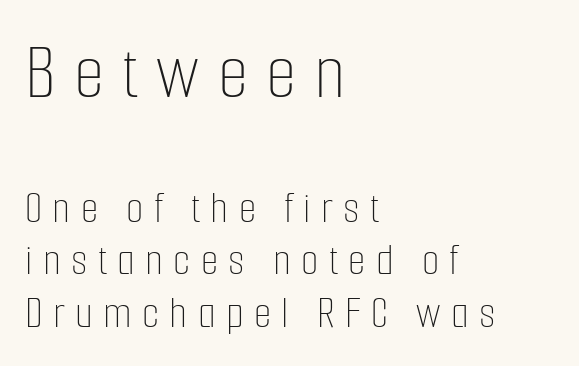
{"italic": "no", "bold": "no", "weight": "thin", "width": "condensed", "stroke_contrast": "low", "x_height": "medium", "monospaced": "no", "underline": "no", "align": "left", "line_spacing_ratio": 1.17, "letter_spacing": "wide", "letter_spacing_em": 0.23, "larger_block": "first", "size_ratio": 1.76, "glyph_px": 79}
